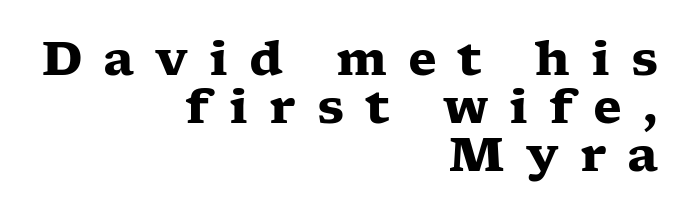
Proportional: the letters do not fall into vertical columns. The words here are not underlined. The designer went with a serif here, giving each stem small feet. When letters stand straight like this, we call the style roman or upright. These lines have a slow, spaced-out rhythm from letter to letter.
